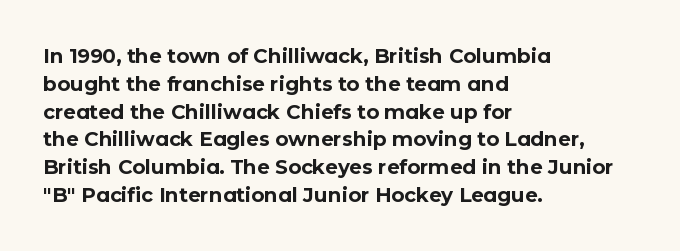
The image shows 20 px bold type, upright; set left-aligned, normal line spacing (1.39x), normal letter spacing, not underlined.
